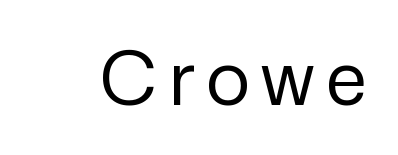
The image shows 75 px regular-weight sans-serif type, upright; set not underlined; low stroke contrast and a medium x-height.
